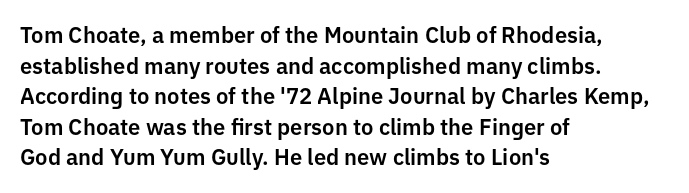
The image shows 22 px text type, upright; set left-aligned, normal line spacing (1.39x), normal letter spacing, not underlined.
